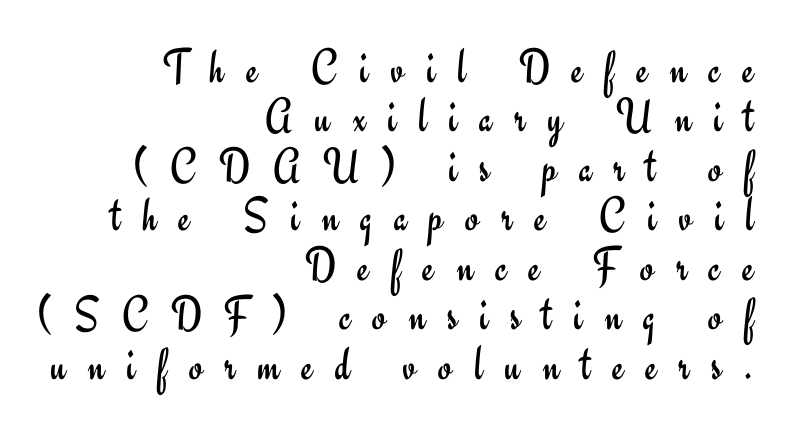
The image shows 49 px regular-weight sans-serif type; set right-aligned, tight line spacing (1.01x), unusually wide letter spacing (+0.45 em), not underlined; low stroke contrast and a small x-height.
